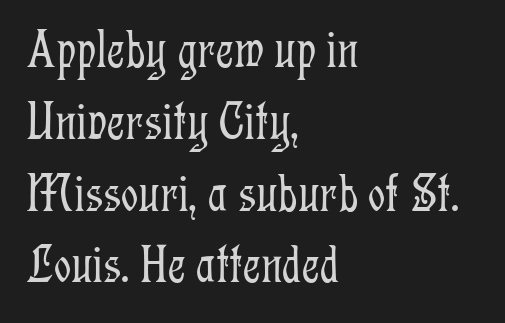
The image shows 54 px light, condensed serif type, upright; set left-aligned, normal line spacing (1.33x), normal letter spacing, not underlined; low stroke contrast and a medium x-height.
